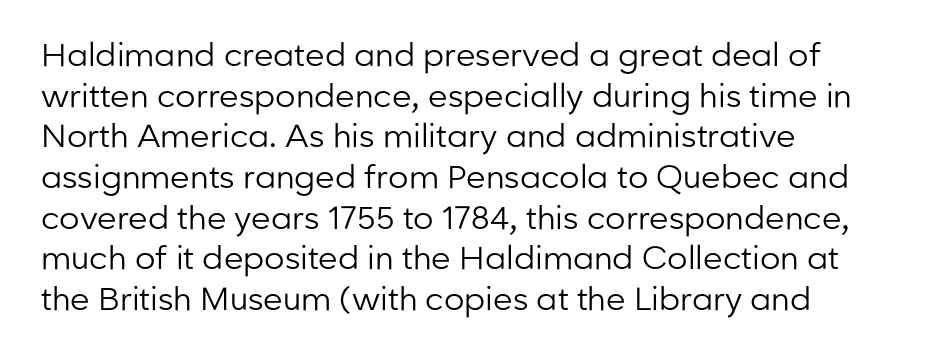
Do the letters lean? They stand straight. These lines are set flush left with a ragged right edge. The typeface has the unassuming heft of standard copy or less. The baseline area is clear. Tracking value appears to be zero — textbook default spacing.
